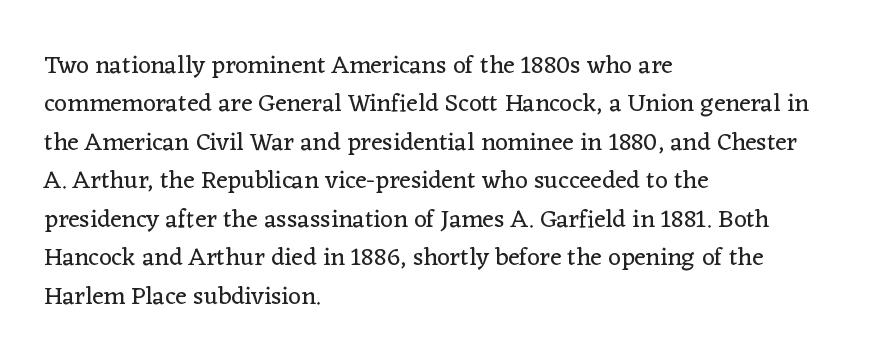
The image shows 25 px text type, upright; set left-aligned, normal line spacing (1.54x), normal letter spacing, not underlined.
